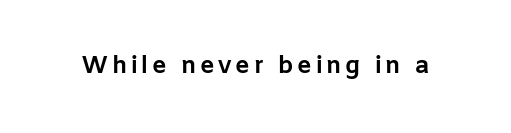
{"italic": "no", "bold": "yes", "underline": "no", "glyph_px": 24}
